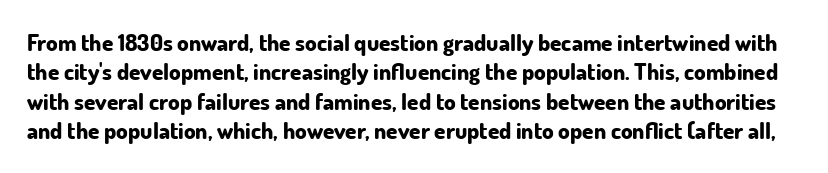
{"italic": "no", "bold": "yes", "underline": "no", "line_spacing": "normal", "line_spacing_ratio": 1.28, "letter_spacing": "normal", "letter_spacing_em": 0.0, "glyph_px": 23}
